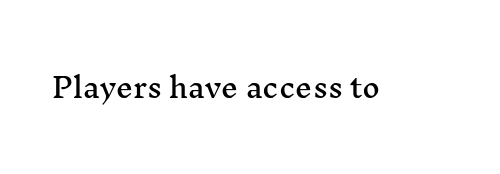
Q: Is the text italic (slanted)? A: No, it is upright.
Q: Is the text underlined? A: No.
Q: Is the spacing between letters normal or unusually wide? A: Normal.
